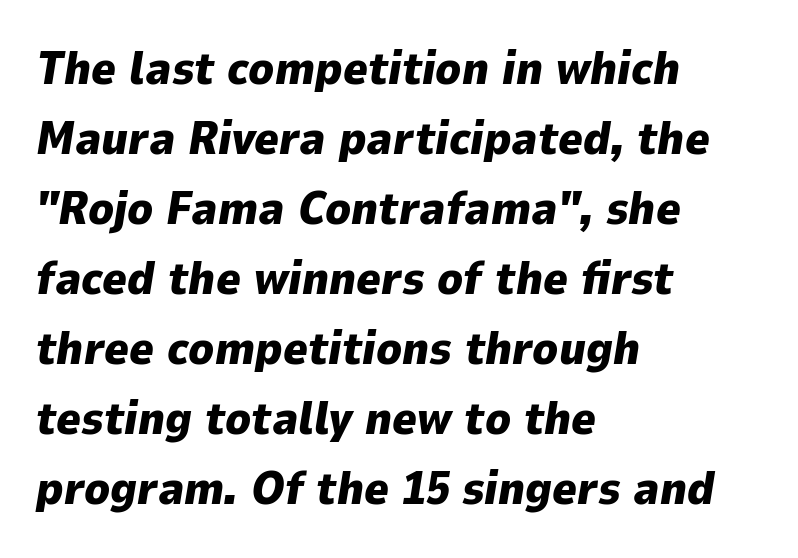
Q: Is the text bold? A: Yes.
Q: Is the text italic (slanted)? A: Yes, it leans right by about 9 degrees.
Q: Is the text underlined? A: No.
Q: How is the paragraph aligned? A: Left-aligned.
Q: Is the spacing between letters normal or unusually wide? A: Normal.
Q: Is the spacing between lines tight, normal or loose? A: Normal.
Q: Width (condensed, normal, or wide)? A: Normal.
Q: Stroke contrast? A: Low.
Q: x-height? A: Medium.
Q: Monospaced? A: No.
